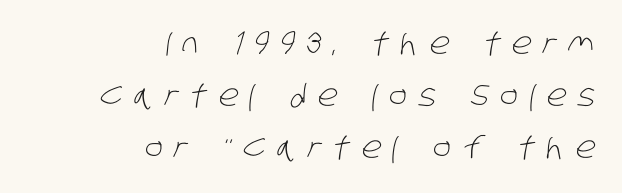
Nobody drew a line under any word here. The font family rendered here belongs to the sans-serif group. A typesetter would call this proportional, since set widths differ per character. The lines are quadded right.
